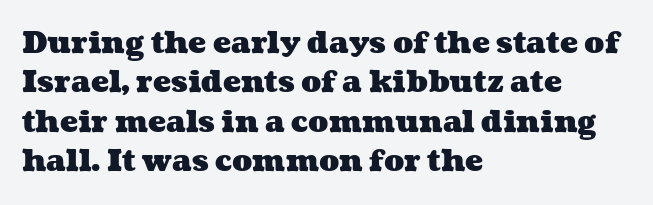
{"bold": "yes", "weight": "heavy", "width": "wide", "stroke_contrast": "medium", "x_height": "medium", "monospaced": "no", "underline": "no", "align": "left", "line_spacing": "normal", "line_spacing_ratio": 1.31, "letter_spacing": "normal", "letter_spacing_em": 0.0, "glyph_px": 30}
